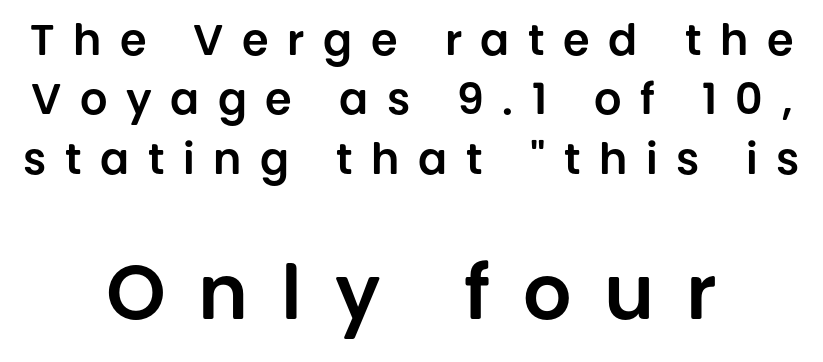
Q: Is the text italic (slanted)? A: No, it is upright.
Q: Is the typeface a serif or a sans-serif typeface? A: Sans-serif.
Q: Is the text underlined? A: No.
Q: How is the paragraph aligned? A: Centered.
Q: Is the spacing between letters normal or unusually wide? A: Unusually wide.
Q: Is the spacing between lines tight, normal or loose? A: Normal.
Q: Which block of text is set in a larger size, the first (top) or the second (bottom)? A: The second (bottom) one.
Q: Width (condensed, normal, or wide)? A: Normal.
Q: Stroke contrast? A: Low.
Q: x-height? A: Large.
Q: Monospaced? A: No.
